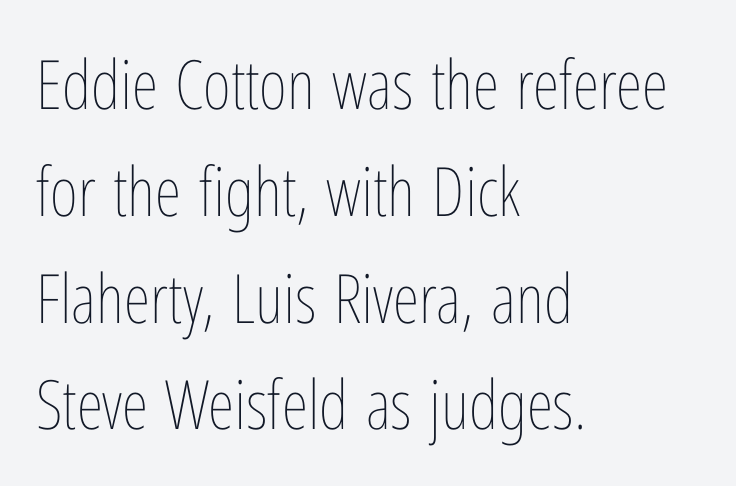
{"italic": "no", "bold": "no", "weight": "thin", "width": "condensed", "stroke_contrast": "low", "x_height": "medium", "monospaced": "no", "underline": "no", "align": "left", "line_spacing": "normal", "line_spacing_ratio": 1.57, "letter_spacing": "normal", "letter_spacing_em": 0.0, "glyph_px": 68}
